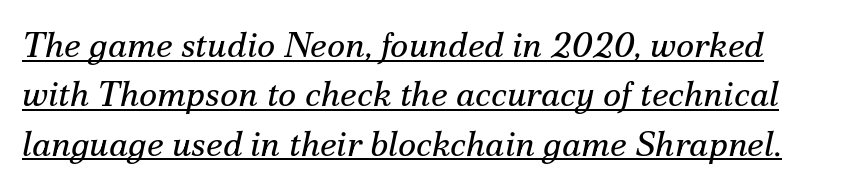
The image shows 35 px regular-weight serif type, italic (leaning right); set normal line spacing (1.41x), normal letter spacing, underlined; medium stroke contrast and a small x-height.
